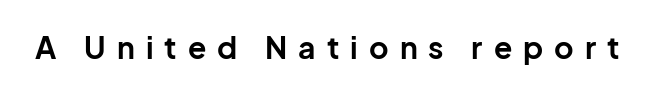
The image shows 30 px bold sans-serif type, upright; set unusually wide letter spacing (+0.37 em), not underlined; low stroke contrast and a medium x-height.
